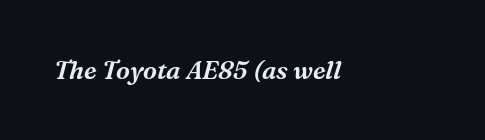
The image shows 25 px text type, italic (leaning right); set normal letter spacing, not underlined.
